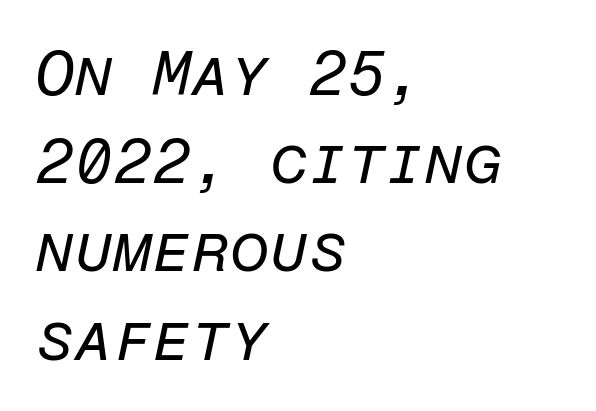
Words float on clear page, feet unadorned. What stands out about the letter spacing? Nothing — it is the standard amount. Summary of vertical rhythm: regular, with standard interline spacing. No extra ink here — the face is not bold. Yep, that's italic — everything's leaning. Does the copy run flush right? No — it runs flush left.
